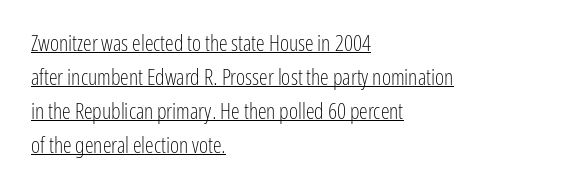
{"italic": "no", "bold": "no", "underline": "yes", "align": "left", "line_spacing": "normal", "line_spacing_ratio": 1.54, "letter_spacing": "normal", "letter_spacing_em": 0.0, "glyph_px": 22}
